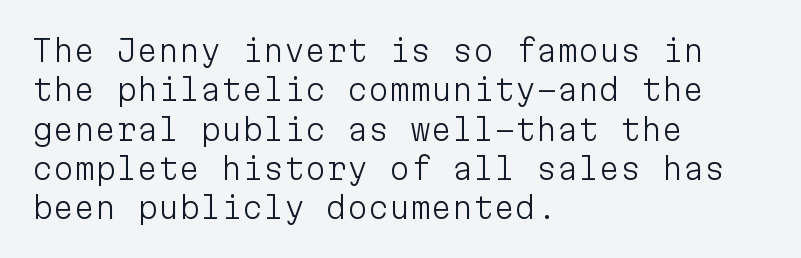
Q: Is the text bold? A: No.
Q: Is the text italic (slanted)? A: No, it is upright.
Q: Is the typeface a serif or a sans-serif typeface? A: Sans-serif.
Q: Is the text underlined? A: No.
Q: How is the paragraph aligned? A: Left-aligned.
Q: Is the spacing between letters normal or unusually wide? A: Normal.
Q: Is the spacing between lines tight, normal or loose? A: Normal.
Q: Width (condensed, normal, or wide)? A: Normal.
Q: Stroke contrast? A: Low.
Q: x-height? A: Medium.
Q: Monospaced? A: Yes.
